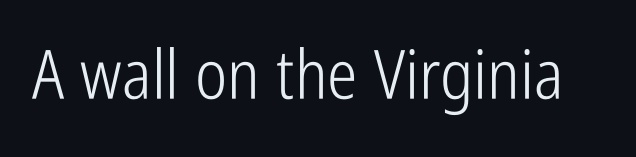
{"serif": "no", "italic": "no", "bold": "no", "weight": "light", "width": "condensed", "stroke_contrast": "low", "x_height": "medium", "monospaced": "no", "underline": "no", "letter_spacing": "normal", "letter_spacing_em": 0.0, "glyph_px": 68}
